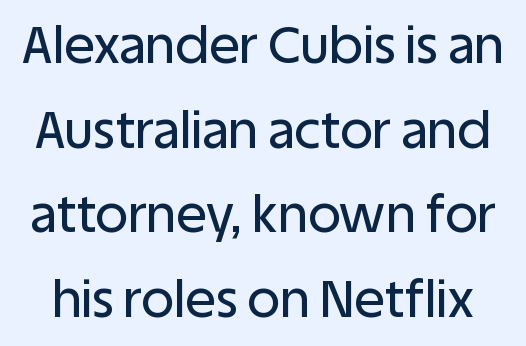
{"serif": "no", "italic": "no", "width": "normal", "stroke_contrast": "low", "x_height": "large", "monospaced": "no", "underline": "no", "line_spacing": "normal", "line_spacing_ratio": 1.66, "letter_spacing": "normal", "letter_spacing_em": 0.0, "glyph_px": 51}
